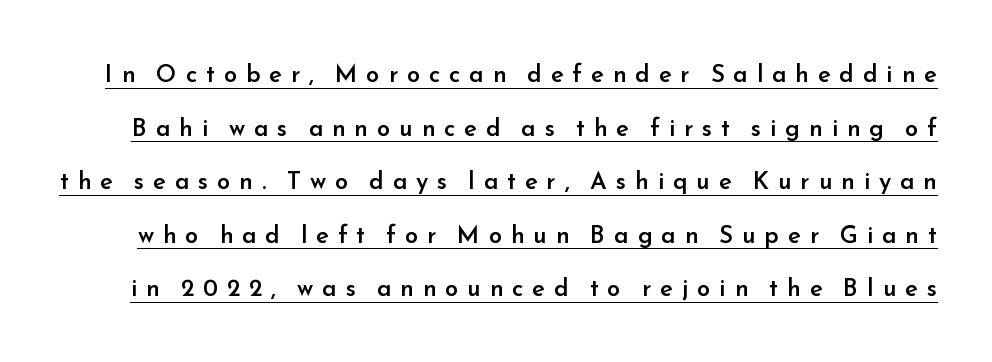
Q: Is the text bold? A: Semi-bold.
Q: Is the text italic (slanted)? A: No, it is upright.
Q: Is the text underlined? A: Yes.
Q: Is the spacing between letters normal or unusually wide? A: Unusually wide.
Q: Is the spacing between lines tight, normal or loose? A: Loose.
